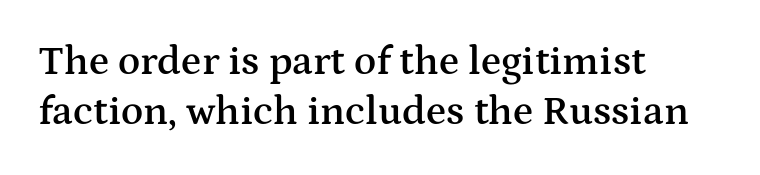
{"serif": "yes", "italic": "no", "bold": "semi", "weight": "semibold", "width": "wide", "stroke_contrast": "medium", "x_height": "medium", "monospaced": "no", "underline": "no", "align": "left", "line_spacing_ratio": 1.23, "letter_spacing": "normal", "letter_spacing_em": 0.0, "glyph_px": 41}
